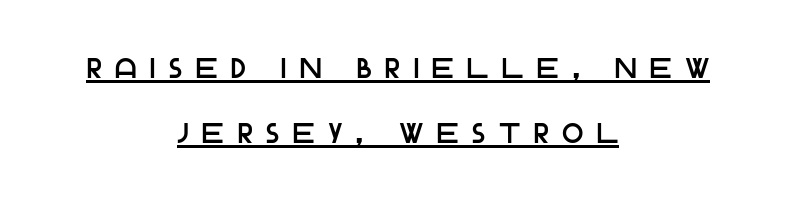
{"serif": "no", "italic": "no", "width": "normal", "stroke_contrast": "low", "x_height": "large", "monospaced": "no", "underline": "yes", "align": "center", "line_spacing": "loose", "line_spacing_ratio": 2.31, "letter_spacing": "wide", "letter_spacing_em": 0.49, "glyph_px": 28}
